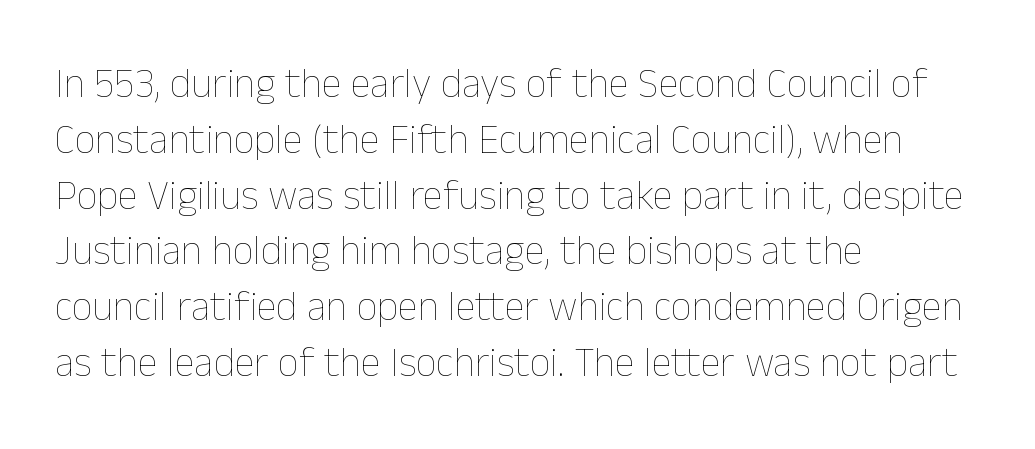
{"italic": "no", "bold": "no", "weight": "thin", "width": "normal", "stroke_contrast": "low", "x_height": "medium", "monospaced": "no", "underline": "no", "align": "left", "line_spacing": "normal", "line_spacing_ratio": 1.36, "letter_spacing": "normal", "letter_spacing_em": 0.0, "glyph_px": 41}
